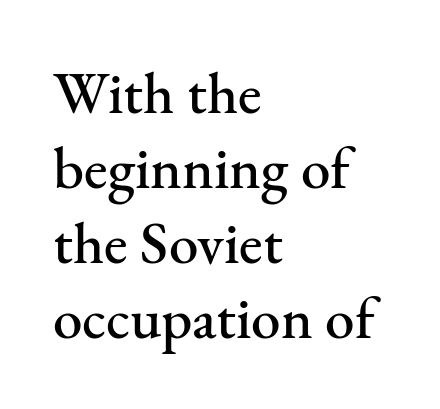
{"serif": "yes", "italic": "no", "width": "normal", "stroke_contrast": "medium", "x_height": "small", "monospaced": "no", "underline": "no", "align": "left", "line_spacing": "normal", "line_spacing_ratio": 1.27, "letter_spacing": "normal", "letter_spacing_em": 0.0, "glyph_px": 59}
